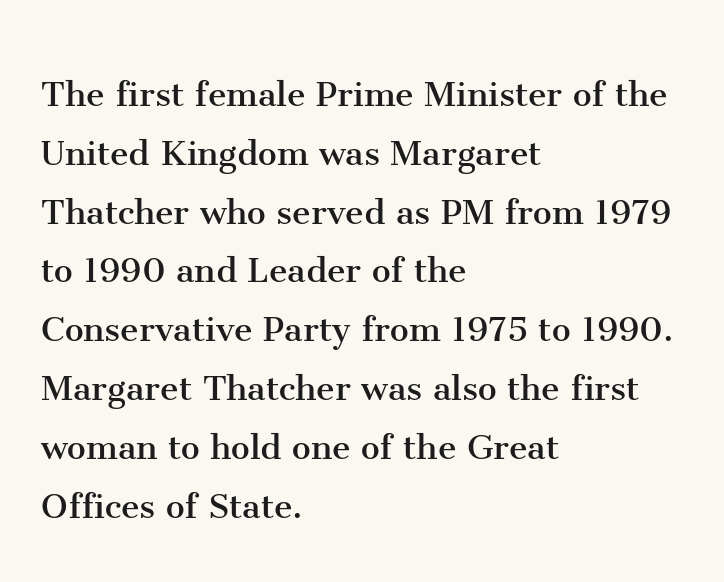
{"serif": "yes", "italic": "no", "bold": "no", "weight": "regular", "width": "normal", "stroke_contrast": "medium", "x_height": "medium", "monospaced": "no", "underline": "no", "align": "left", "line_spacing": "normal", "line_spacing_ratio": 1.4, "letter_spacing": "normal", "letter_spacing_em": 0.0, "glyph_px": 42}
